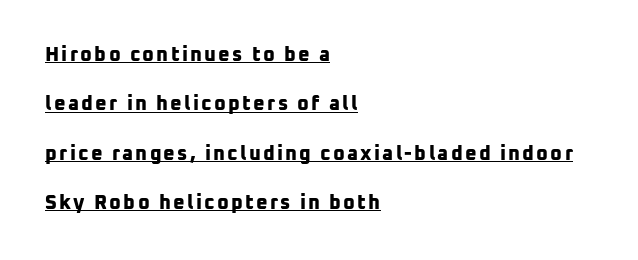
Regarding leading, the lines here are spaced well apart. One-word summary of the alignment: left. The strokes are fattened all the way to bold. Check the space under the baseline: a stroke is drawn there.
